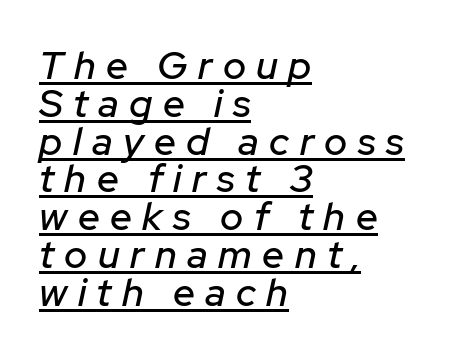
{"italic": "yes", "lean": "right", "slant_degrees": 12, "width": "normal", "stroke_contrast": "low", "x_height": "medium", "monospaced": "no", "underline": "yes", "align": "left", "line_spacing": "tight", "line_spacing_ratio": 0.97, "letter_spacing": "wide", "letter_spacing_em": 0.27, "glyph_px": 39}
